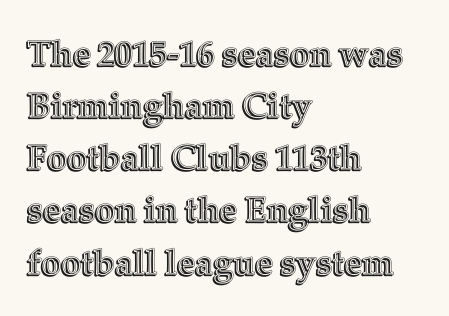
Q: Is the text italic (slanted)? A: No, it is upright.
Q: Is the text underlined? A: No.
Q: How is the paragraph aligned? A: Left-aligned.
Q: Is the spacing between letters normal or unusually wide? A: Normal.
Q: Is the spacing between lines tight, normal or loose? A: Normal.
Q: Width (condensed, normal, or wide)? A: Normal.
Q: x-height? A: Medium.
Q: Monospaced? A: No.
